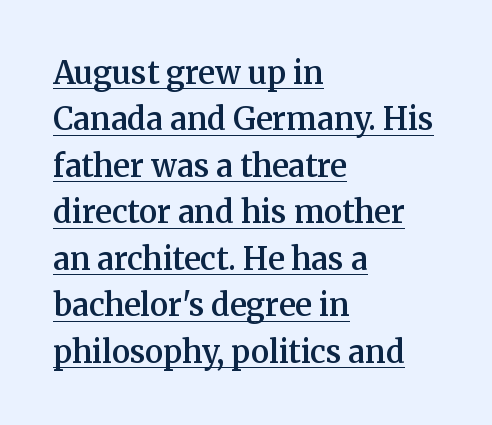
{"serif": "yes", "italic": "no", "bold": "semi", "weight": "semibold", "width": "normal", "stroke_contrast": "medium", "x_height": "medium", "monospaced": "no", "underline": "yes", "align": "left", "line_spacing": "normal", "line_spacing_ratio": 1.5, "letter_spacing": "normal", "letter_spacing_em": 0.0, "glyph_px": 31}
